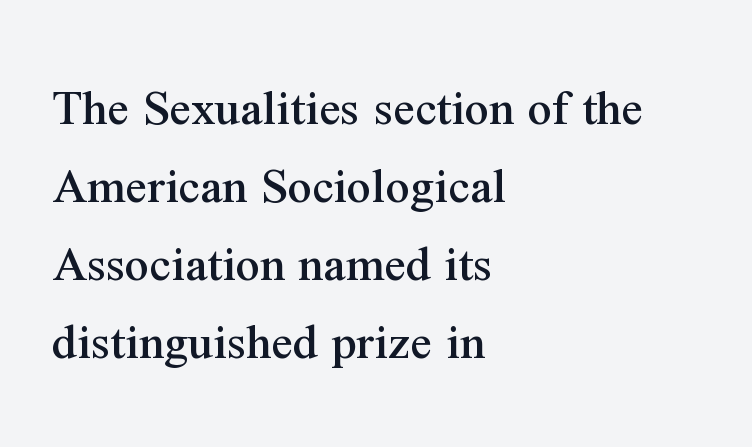
Q: Is the text italic (slanted)? A: No, it is upright.
Q: Is the typeface a serif or a sans-serif typeface? A: Serif.
Q: Is the text underlined? A: No.
Q: How is the paragraph aligned? A: Left-aligned.
Q: Is the spacing between letters normal or unusually wide? A: Normal.
Q: Is the spacing between lines tight, normal or loose? A: Normal.
Q: Width (condensed, normal, or wide)? A: Normal.
Q: Stroke contrast? A: Medium.
Q: x-height? A: Medium.
Q: Monospaced? A: No.
